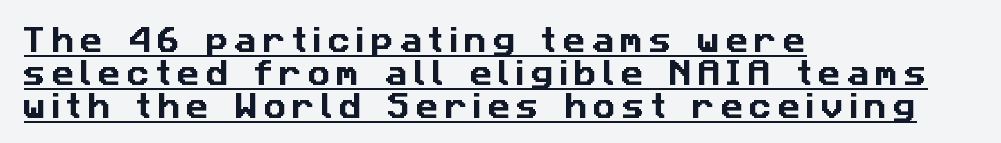
The image shows 28 px sans-serif type; set left-aligned, line spacing 1.18x, unusually wide letter spacing (+0.21 em), underlined; low stroke contrast and a medium x-height.
